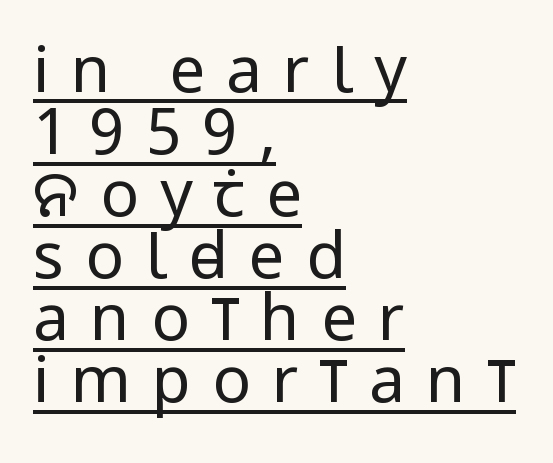
{"serif": "no", "italic": "no", "bold": "no", "weight": "regular", "width": "condensed", "stroke_contrast": "low", "x_height": "large", "monospaced": "no", "underline": "yes", "align": "left", "line_spacing": "tight", "line_spacing_ratio": 0.97, "letter_spacing": "wide", "letter_spacing_em": 0.33, "glyph_px": 64}
